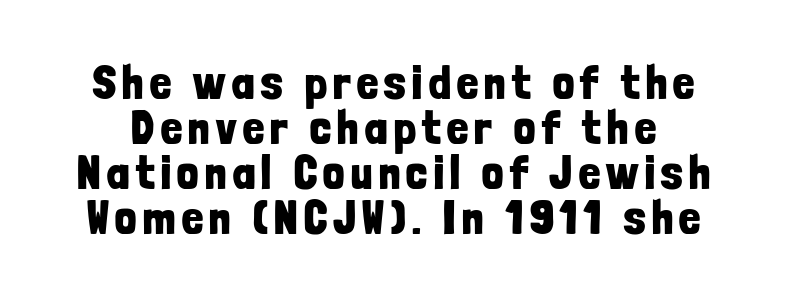
The image shows 47 px bold, condensed sans-serif type, upright; set tight line spacing (0.96x), not underlined; low stroke contrast and a medium x-height.
